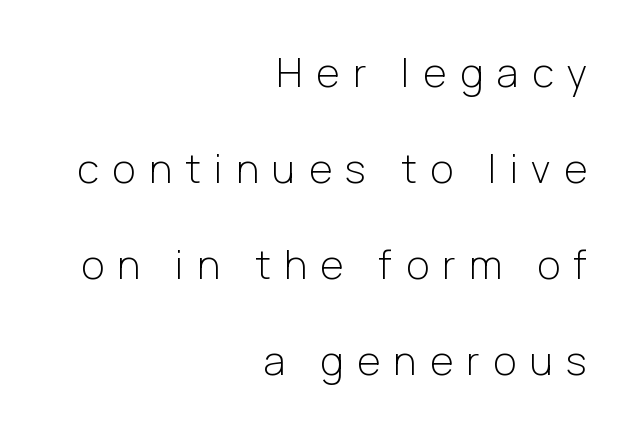
These lines are composed in type without serifs. A roman cut, with each character standing at attention. The font is comparable to plain body text, perhaps lighter. Here the designer chose a conventional face with non-uniform glyph widths. Each word looks stretched out because of the extra space between its letters.
